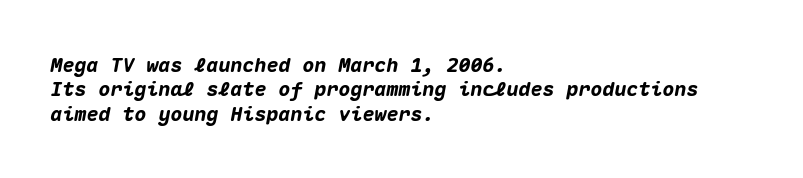
{"italic": "yes", "lean": "right", "slant_degrees": 10, "bold": "yes", "underline": "no", "align": "left", "line_spacing_ratio": 1.22, "letter_spacing": "normal", "letter_spacing_em": 0.0, "glyph_px": 20}
